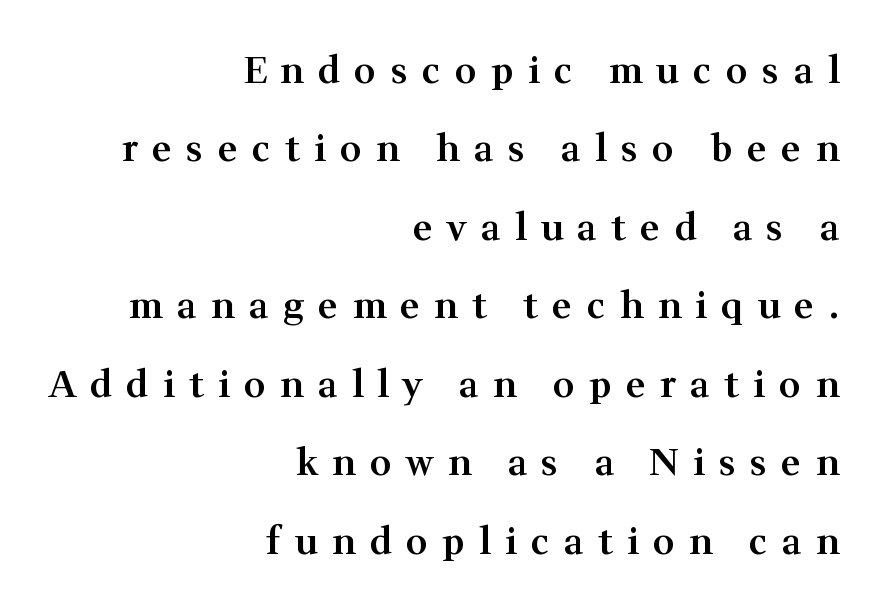
The image shows 37 px semibold serif type, upright; set right-aligned, loose line spacing (2.12x), unusually wide letter spacing (+0.39 em), not underlined; medium stroke contrast and a medium x-height.
